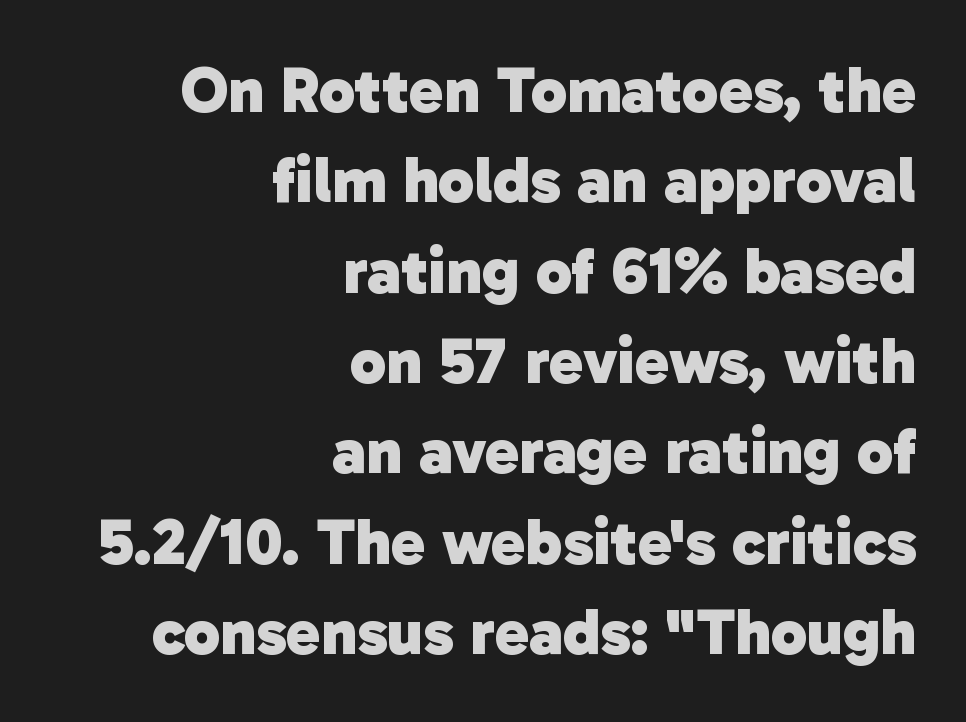
The image shows 65 px heavy sans-serif type; set right-aligned, normal line spacing (1.39x), normal letter spacing, not underlined; low stroke contrast and a medium x-height.
